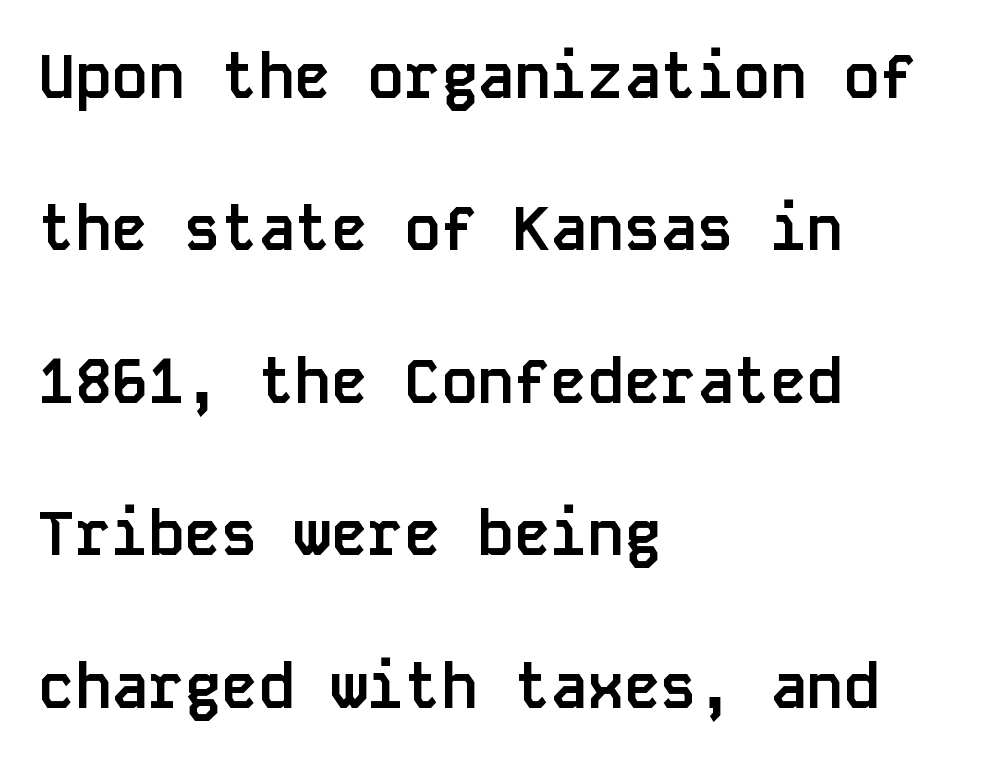
The image shows 61 px semibold sans-serif type, upright, monospaced; set left-aligned, loose line spacing (2.5x), normal letter spacing, not underlined; low stroke contrast and a large x-height.
